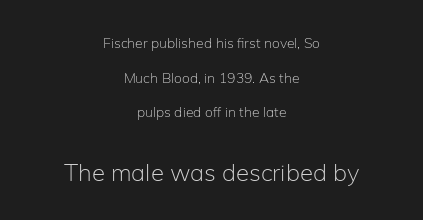
The image shows 24 px text type, upright; set centered, loose line spacing (2.47x), normal letter spacing, not underlined; the second (bottom) block is 1.71x larger.
